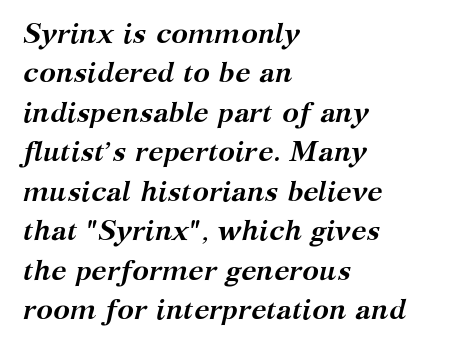
I'd describe the lettering as bold — thick and assertive. Vertical spacing — default. Spacing verdict: proportional, widths tailored to each character. Observe the serifs anchoring each vertical stroke in this sample.
